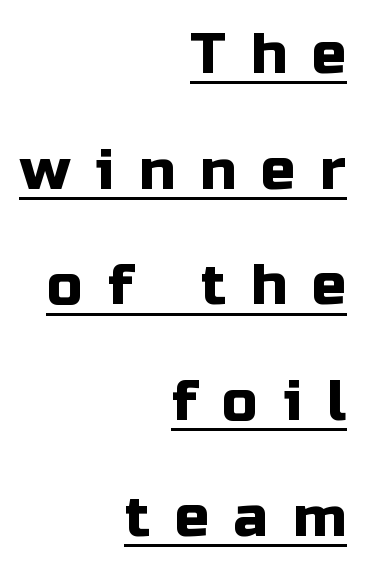
Q: Is the text italic (slanted)? A: No, it is upright.
Q: Is the typeface a serif or a sans-serif typeface? A: Sans-serif.
Q: Is the text underlined? A: Yes.
Q: How is the paragraph aligned? A: Right-aligned.
Q: Is the spacing between letters normal or unusually wide? A: Unusually wide.
Q: Is the spacing between lines tight, normal or loose? A: Loose.
Q: Width (condensed, normal, or wide)? A: Normal.
Q: Stroke contrast? A: Low.
Q: x-height? A: Medium.
Q: Monospaced? A: No.
